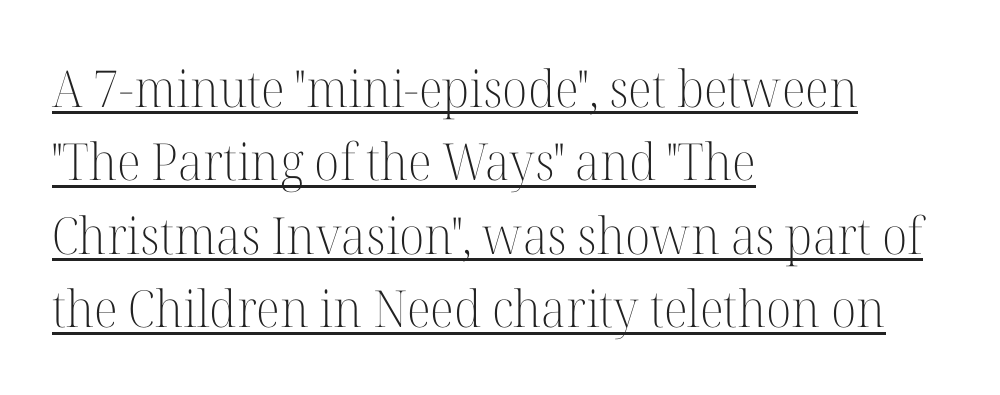
The block of text has a typical density, with ordinary space between rows. The compositor pushed each line to the left boundary. The lettering stays uniformly vertical, giving the passage a roman look. A typesetter would call this proportional, since set widths differ per character.
